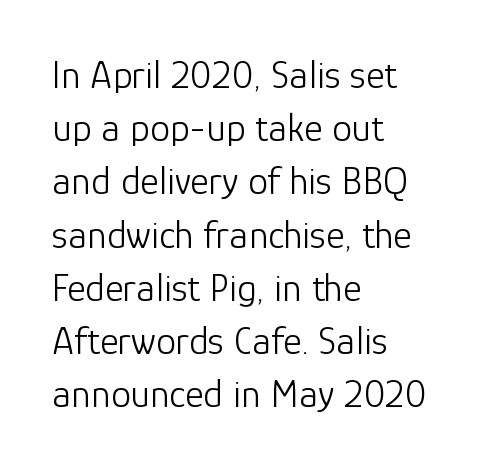
The image shows 40 px light sans-serif type, upright; set left-aligned, normal line spacing (1.33x), normal letter spacing, not underlined; low stroke contrast and a medium x-height.
